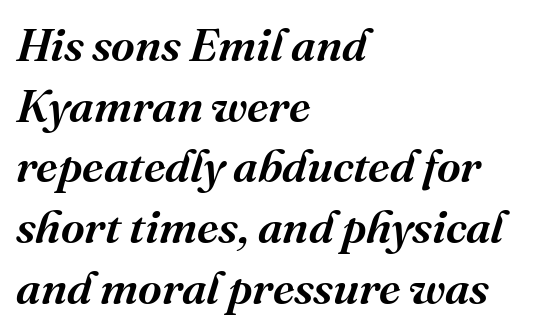
Q: Is the text italic (slanted)? A: Yes, it leans right by about 16 degrees.
Q: Is the typeface a serif or a sans-serif typeface? A: Serif.
Q: Is the text underlined? A: No.
Q: How is the paragraph aligned? A: Left-aligned.
Q: Is the spacing between letters normal or unusually wide? A: Normal.
Q: Is the spacing between lines tight, normal or loose? A: Normal.
Q: Width (condensed, normal, or wide)? A: Normal.
Q: Stroke contrast? A: Medium.
Q: x-height? A: Medium.
Q: Monospaced? A: No.
